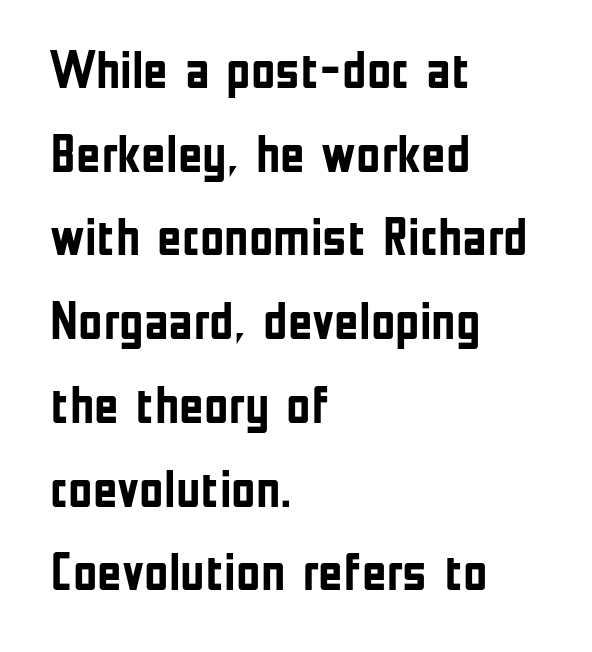
{"serif": "no", "italic": "no", "bold": "yes", "weight": "semibold", "width": "condensed", "stroke_contrast": "low", "x_height": "medium", "monospaced": "no", "underline": "no", "align": "left", "line_spacing": "normal", "line_spacing_ratio": 1.58, "letter_spacing": "normal", "letter_spacing_em": 0.0, "glyph_px": 53}
